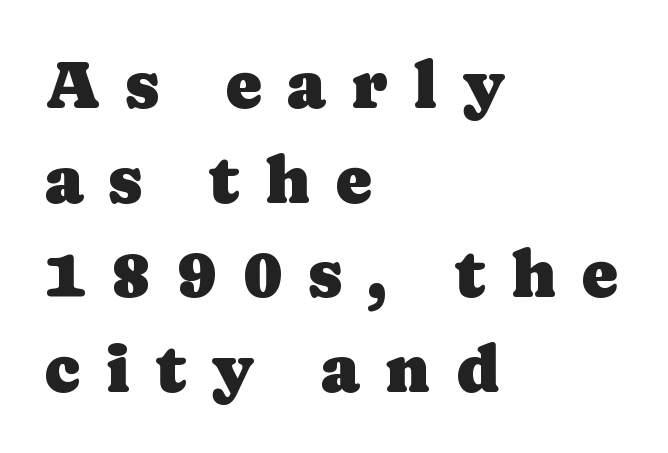
The image shows 68 px serif type, upright; set left-aligned, normal line spacing (1.39x), unusually wide letter spacing (+0.37 em), not underlined; low stroke contrast and a medium x-height.
